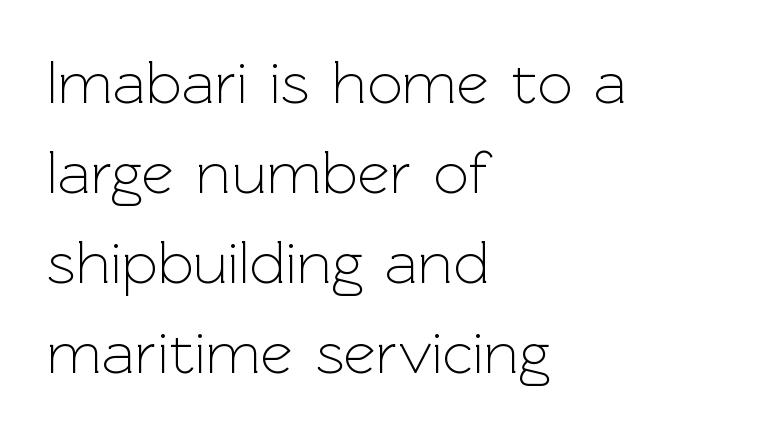
Notice how the stems are strictly vertical — no italics here. On a weight scale, this lands at 450 or below. The face used here is rendered with its standard letterfit. Character widths vary here, with narrow letters taking less room than wide ones.
